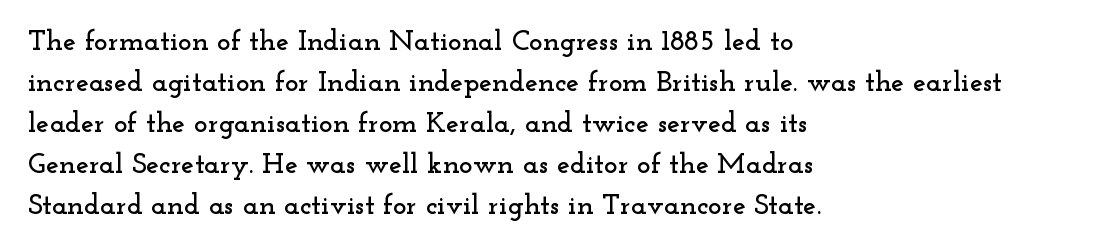
Q: Is the text italic (slanted)? A: No, it is upright.
Q: Is the typeface a serif or a sans-serif typeface? A: Serif.
Q: Is the text underlined? A: No.
Q: How is the paragraph aligned? A: Left-aligned.
Q: Is the spacing between letters normal or unusually wide? A: Normal.
Q: Is the spacing between lines tight, normal or loose? A: Normal.
Q: Width (condensed, normal, or wide)? A: Wide.
Q: Stroke contrast? A: Low.
Q: x-height? A: Small.
Q: Monospaced? A: No.
